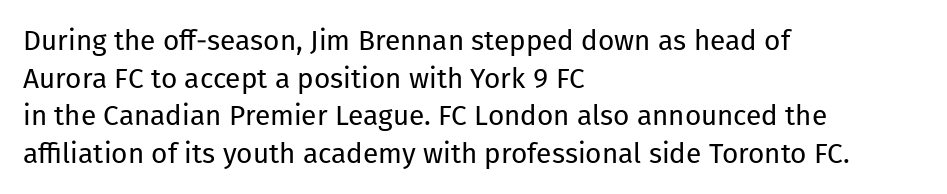
The image shows 28 px regular-weight sans-serif type, upright; set left-aligned, normal line spacing (1.34x), normal letter spacing, not underlined; low stroke contrast and a medium x-height.
